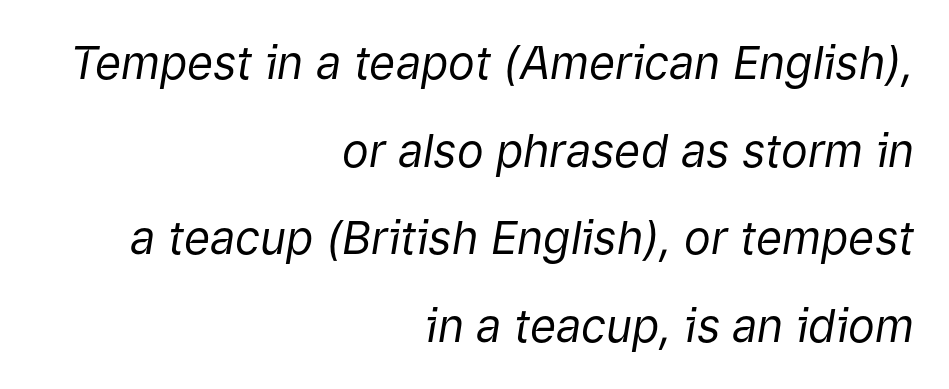
{"italic": "yes", "lean": "right", "slant_degrees": 9, "bold": "no", "weight": "regular", "width": "normal", "stroke_contrast": "low", "x_height": "medium", "monospaced": "no", "underline": "no", "align": "right", "line_spacing": "loose", "line_spacing_ratio": 1.95, "letter_spacing": "normal", "letter_spacing_em": 0.0, "glyph_px": 45}
